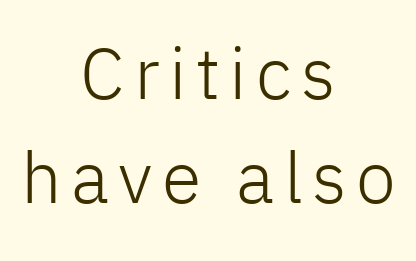
Q: Is the text bold? A: No.
Q: Is the text italic (slanted)? A: No, it is upright.
Q: Is the typeface a serif or a sans-serif typeface? A: Sans-serif.
Q: Is the text underlined? A: No.
Q: How is the paragraph aligned? A: Centered.
Q: Is the spacing between lines tight, normal or loose? A: Normal.
Q: Width (condensed, normal, or wide)? A: Normal.
Q: Stroke contrast? A: Low.
Q: x-height? A: Medium.
Q: Monospaced? A: No.
